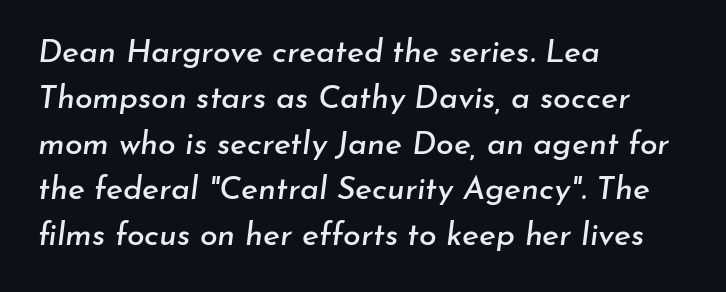
Beneath every word, the page is bare. Reading down the column, the eye jumps a familiar distance to each next line. Here the glyphs are tracked normally, forming tight word shapes. The face used here is proportionally spaced, like ordinary book or web type.
